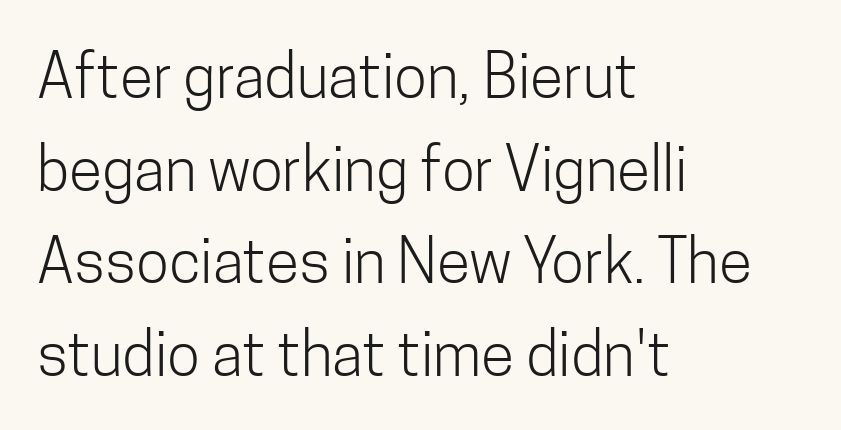
{"serif": "no", "italic": "no", "bold": "no", "weight": "light", "width": "condensed", "stroke_contrast": "low", "x_height": "medium", "monospaced": "no", "underline": "no", "align": "left", "line_spacing": "normal", "line_spacing_ratio": 1.52, "letter_spacing": "normal", "letter_spacing_em": 0.0, "glyph_px": 61}
